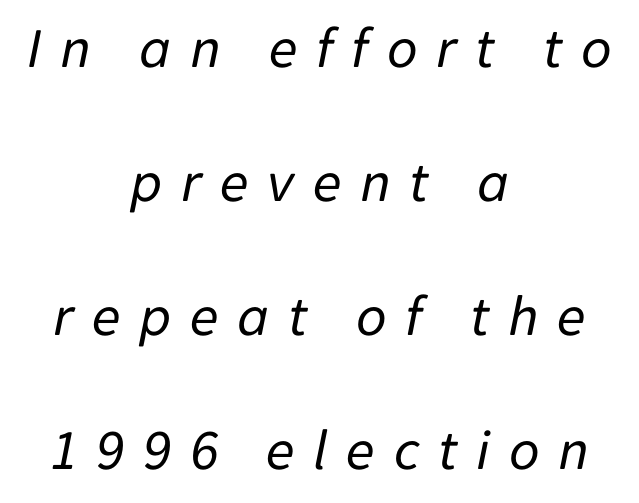
Q: Is the text bold? A: No.
Q: Is the text italic (slanted)? A: Yes, it leans right by about 11 degrees.
Q: Is the text underlined? A: No.
Q: How is the paragraph aligned? A: Centered.
Q: Is the spacing between letters normal or unusually wide? A: Unusually wide.
Q: Is the spacing between lines tight, normal or loose? A: Loose.
Q: Width (condensed, normal, or wide)? A: Normal.
Q: Stroke contrast? A: Low.
Q: x-height? A: Medium.
Q: Monospaced? A: No.
